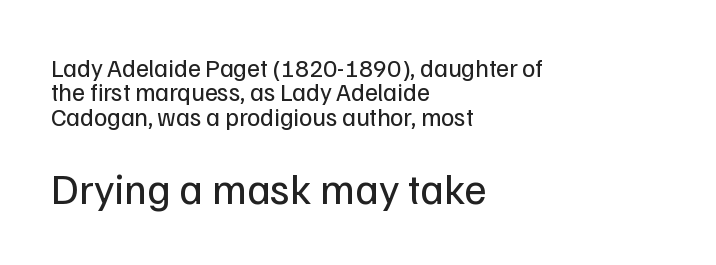
Q: Is the text bold? A: No.
Q: Is the text italic (slanted)? A: No, it is upright.
Q: Is the typeface a serif or a sans-serif typeface? A: Sans-serif.
Q: Is the text underlined? A: No.
Q: How is the paragraph aligned? A: Left-aligned.
Q: Is the spacing between letters normal or unusually wide? A: Normal.
Q: Is the spacing between lines tight, normal or loose? A: Tight.
Q: Which block of text is set in a larger size, the first (top) or the second (bottom)? A: The second (bottom) one.
Q: Width (condensed, normal, or wide)? A: Normal.
Q: Stroke contrast? A: Low.
Q: x-height? A: Medium.
Q: Monospaced? A: No.
